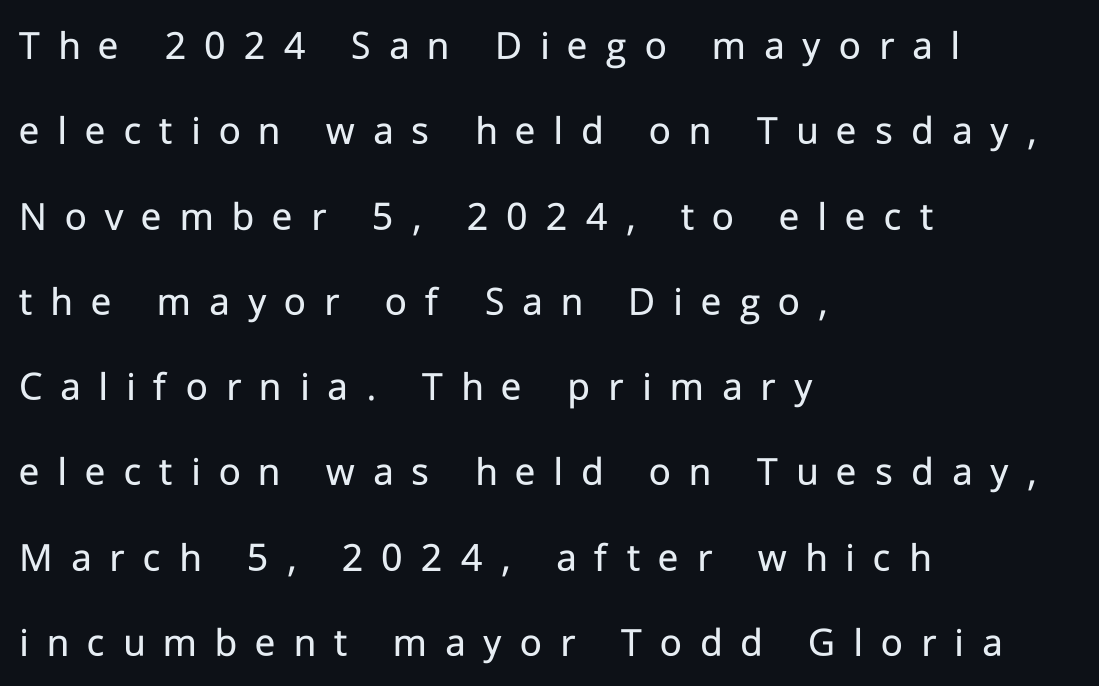
Classification — sans serif. The line texture is sparse and dotted thanks to wide tracking. The foot of each line stays bare and open. Compared with a centered layout, this one pins lines to the left instead. The letterforms sit at book weight or below. Horizontal bands of white between lines are thick stripes.
